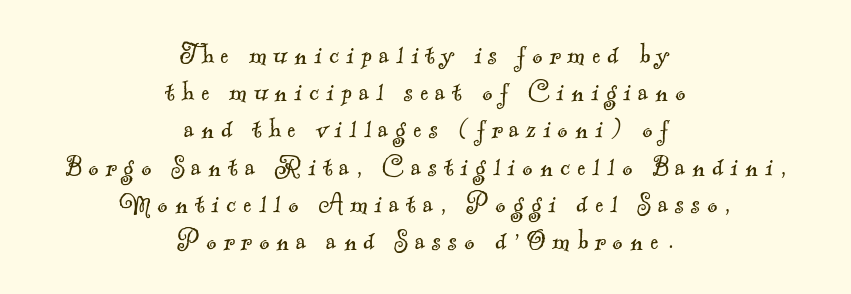
{"serif": "yes", "bold": "no", "weight": "light", "width": "normal", "x_height": "small", "monospaced": "no", "underline": "no", "align": "center", "line_spacing_ratio": 1.2, "letter_spacing": "wide", "letter_spacing_em": 0.23, "glyph_px": 31}
